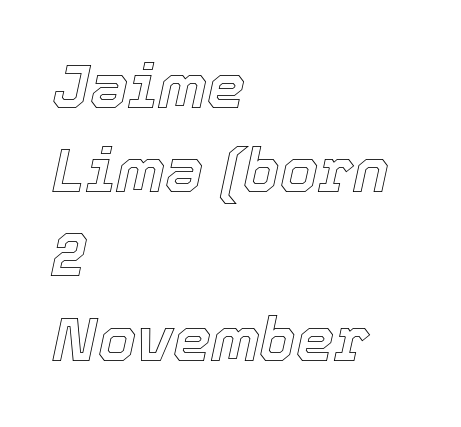
{"italic": "yes", "lean": "right", "slant_degrees": 12, "width": "normal", "x_height": "medium", "monospaced": "no", "underline": "no", "align": "left", "line_spacing": "normal", "line_spacing_ratio": 1.38, "letter_spacing": "normal", "letter_spacing_em": 0.0, "glyph_px": 61}
